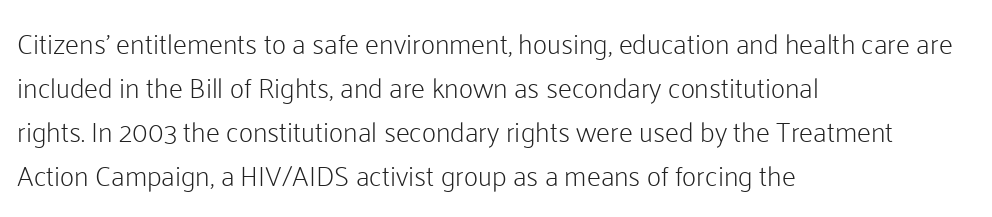
{"serif": "no", "italic": "no", "bold": "no", "weight": "light", "width": "normal", "stroke_contrast": "low", "x_height": "medium", "monospaced": "no", "underline": "no", "align": "left", "line_spacing": "normal", "line_spacing_ratio": 1.57, "letter_spacing": "normal", "letter_spacing_em": 0.0, "glyph_px": 28}
